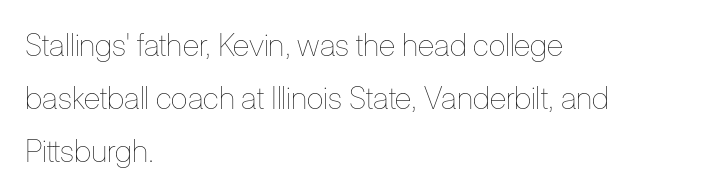
The image shows 31 px thin, condensed type, upright; set left-aligned, line spacing 1.71x, normal letter spacing, not underlined; low stroke contrast and a medium x-height.
